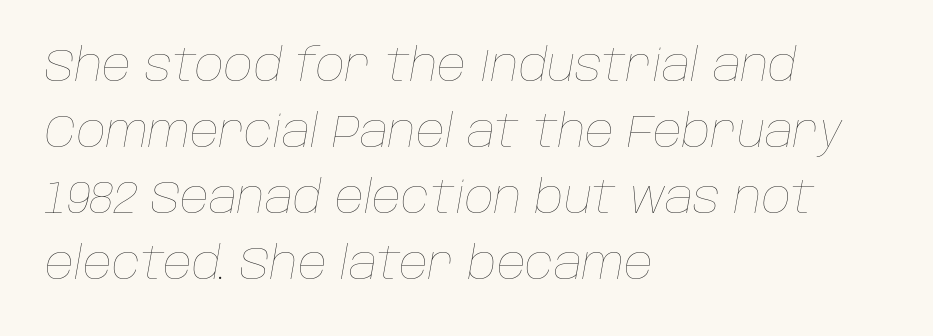
{"italic": "yes", "lean": "right", "slant_degrees": 10, "bold": "no", "weight": "thin", "width": "normal", "stroke_contrast": "low", "x_height": "large", "monospaced": "no", "underline": "no", "align": "left", "line_spacing": "normal", "line_spacing_ratio": 1.47, "letter_spacing": "normal", "letter_spacing_em": 0.0, "glyph_px": 45}
